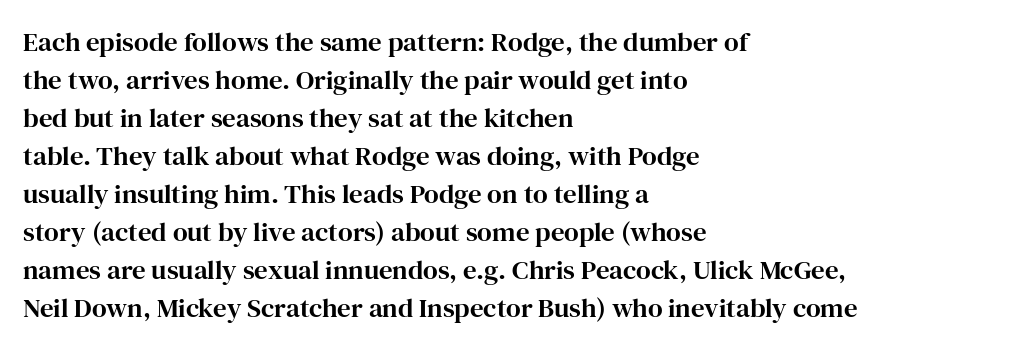
The image shows 27 px text type, upright; set left-aligned, normal line spacing (1.41x), normal letter spacing, not underlined.
